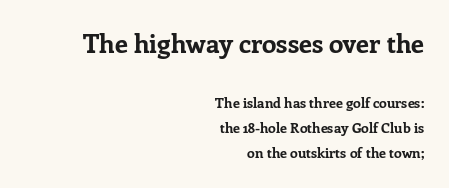
Q: Is the text bold? A: Yes.
Q: Is the text italic (slanted)? A: No, it is upright.
Q: Is the text underlined? A: No.
Q: How is the paragraph aligned? A: Right-aligned.
Q: Is the spacing between letters normal or unusually wide? A: Normal.
Q: Which block of text is set in a larger size, the first (top) or the second (bottom)? A: The first (top) one.
